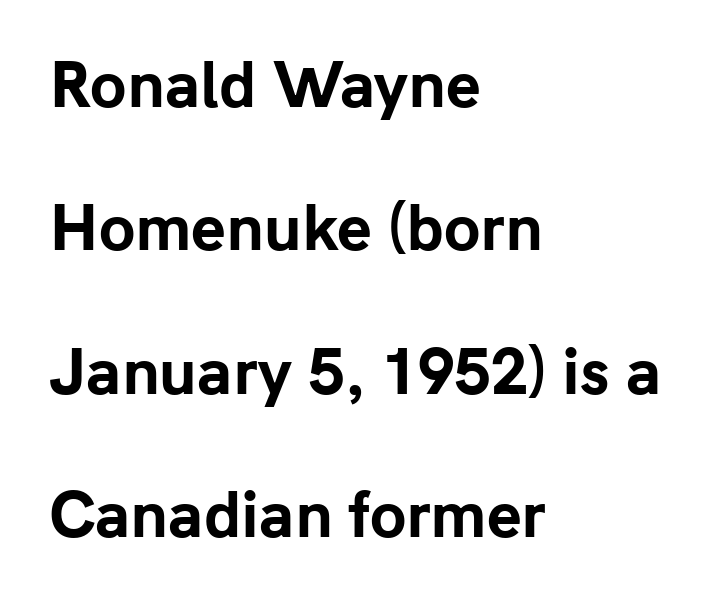
The image shows 59 px bold sans-serif type, upright; set left-aligned, loose line spacing (2.43x), normal letter spacing, not underlined; low stroke contrast and a medium x-height.
